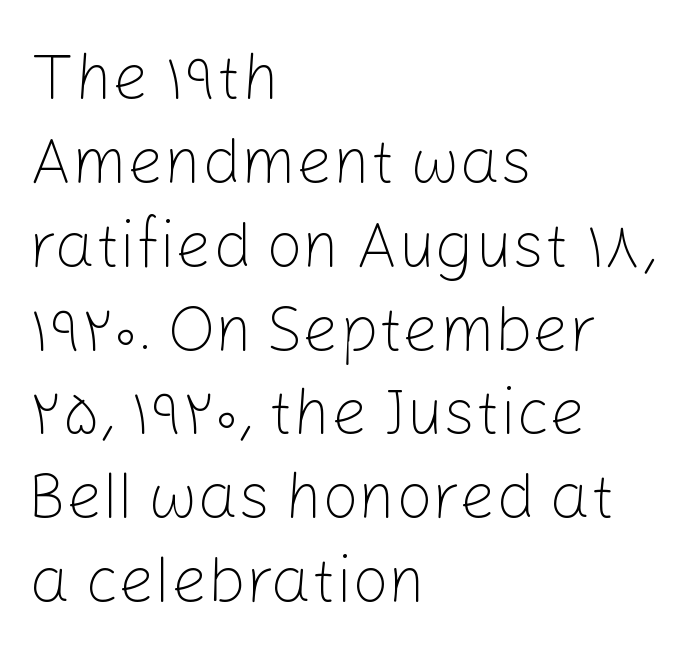
The image shows 64 px light sans-serif type, upright; set left-aligned, normal line spacing (1.31x), normal letter spacing, not underlined; low stroke contrast and a medium x-height.
